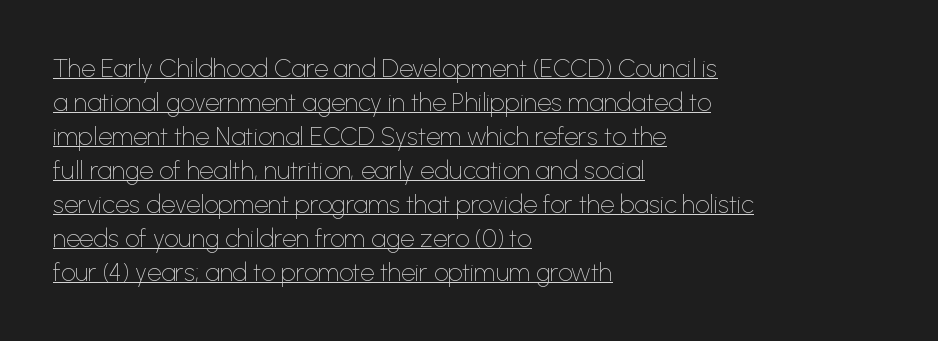
{"italic": "no", "bold": "no", "underline": "yes", "align": "left", "line_spacing": "normal", "line_spacing_ratio": 1.36, "letter_spacing": "normal", "letter_spacing_em": 0.0, "glyph_px": 25}
